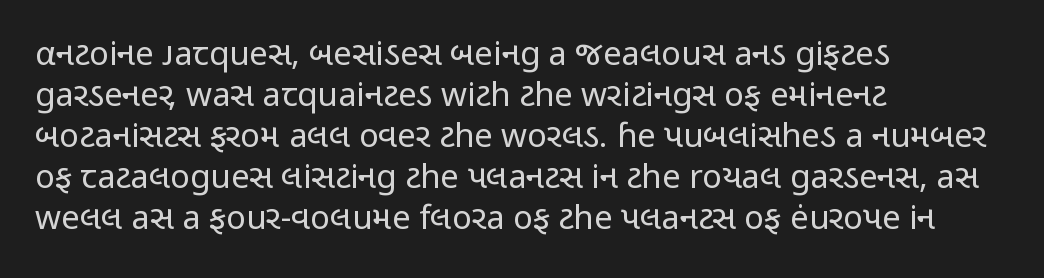
I'd call this a sans setting — the letters go barefoot. Note the varied advance widths — an 'i' is clearly narrower than an 'm'. Vertical stems look standard width or narrower in stroke. How are the letters spaced? Ordinarily, with no added tracking. Typeset ragged right — the left edge is the straight one. Tall strokes in this sample are plumb rather than angled.
